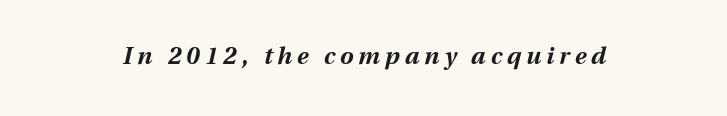
Q: Is the text bold? A: Yes.
Q: Is the text italic (slanted)? A: Yes, it leans right by about 13 degrees.
Q: Is the text underlined? A: No.
Q: Is the spacing between letters normal or unusually wide? A: Unusually wide.
